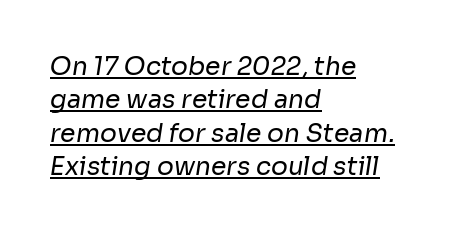
The image shows 25 px text type; set left-aligned, normal line spacing (1.34x), normal letter spacing, underlined.
